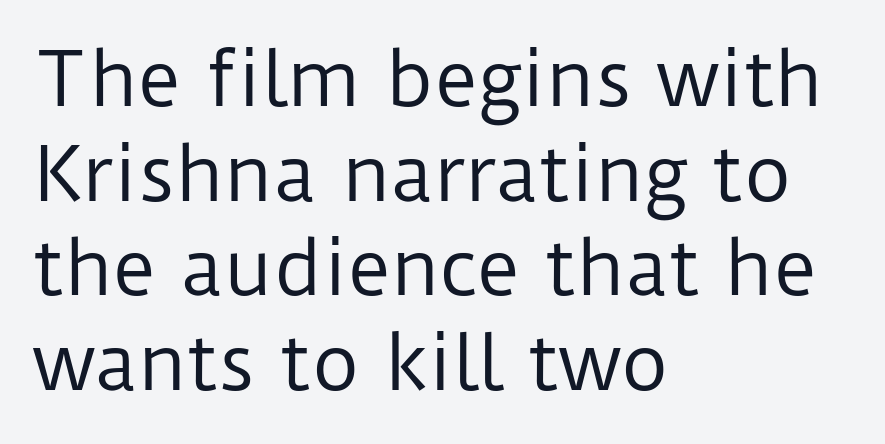
{"serif": "no", "italic": "no", "bold": "no", "weight": "regular", "width": "normal", "stroke_contrast": "low", "x_height": "medium", "monospaced": "no", "underline": "no", "align": "left", "line_spacing": "normal", "line_spacing_ratio": 1.28, "letter_spacing": "normal", "letter_spacing_em": 0.0, "glyph_px": 74}
